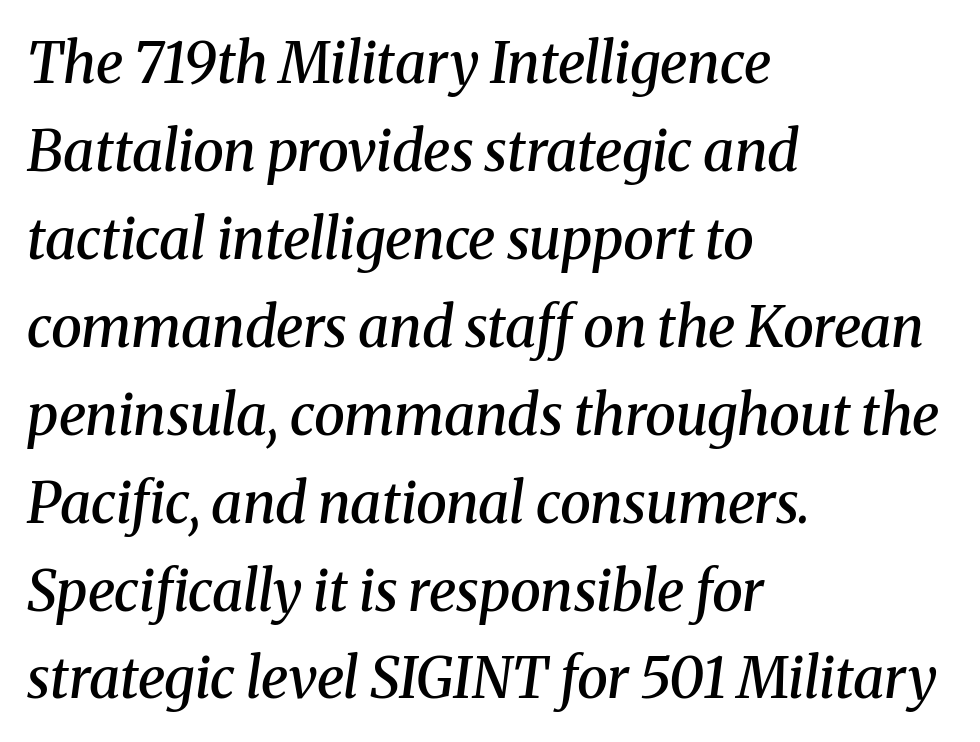
Q: Is the text bold? A: Semi-bold.
Q: Is the text italic (slanted)? A: Yes, it leans right by about 8 degrees.
Q: Is the typeface a serif or a sans-serif typeface? A: Serif.
Q: Is the text underlined? A: No.
Q: How is the paragraph aligned? A: Left-aligned.
Q: Is the spacing between letters normal or unusually wide? A: Normal.
Q: Is the spacing between lines tight, normal or loose? A: Normal.
Q: Width (condensed, normal, or wide)? A: Normal.
Q: Stroke contrast? A: Medium.
Q: x-height? A: Medium.
Q: Monospaced? A: No.
